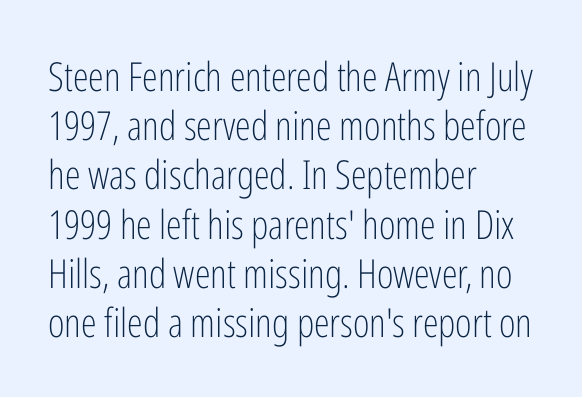
The image shows 40 px light, condensed sans-serif type, upright; set left-aligned, line spacing 1.23x, normal letter spacing, not underlined; low stroke contrast and a medium x-height.
